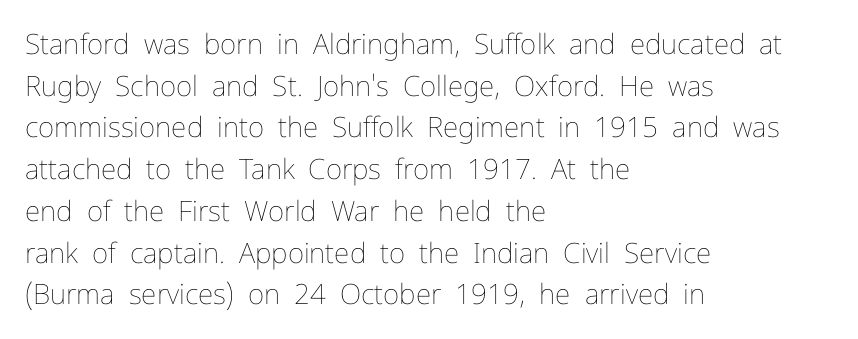
Q: Is the text bold? A: No.
Q: Is the text italic (slanted)? A: No, it is upright.
Q: Is the text underlined? A: No.
Q: How is the paragraph aligned? A: Left-aligned.
Q: Is the spacing between letters normal or unusually wide? A: Normal.
Q: Is the spacing between lines tight, normal or loose? A: Normal.
Q: Width (condensed, normal, or wide)? A: Normal.
Q: Stroke contrast? A: Low.
Q: x-height? A: Medium.
Q: Monospaced? A: No.
